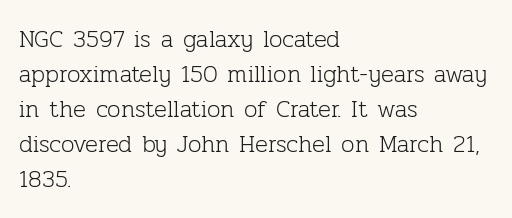
Q: Is the text bold? A: No.
Q: Is the text italic (slanted)? A: No, it is upright.
Q: Is the text underlined? A: No.
Q: How is the paragraph aligned? A: Left-aligned.
Q: Is the spacing between letters normal or unusually wide? A: Normal.
Q: Is the spacing between lines tight, normal or loose? A: Normal.
